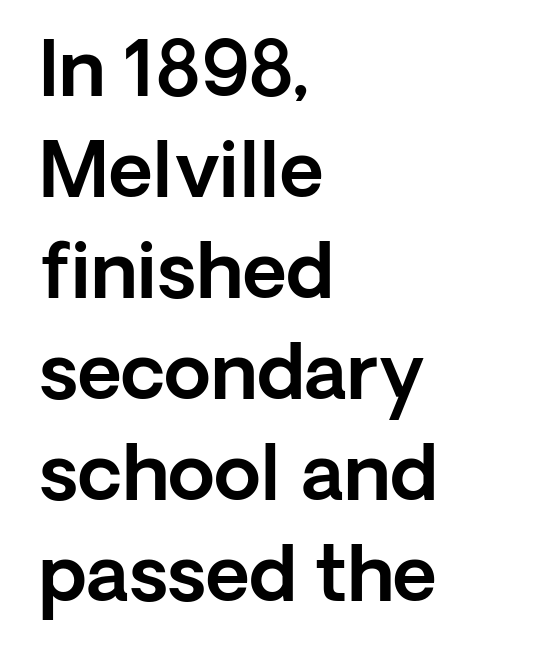
The image shows 76 px sans-serif type, upright; set left-aligned, normal line spacing (1.33x), normal letter spacing, not underlined; a medium x-height.
